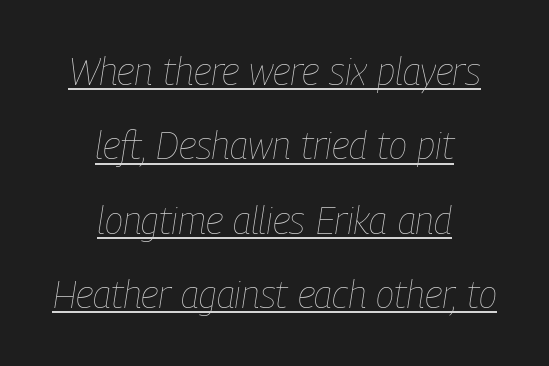
The rag falls on both sides of this text block equally. Ink coverage per letter is moderate at most. The text carries the slant typical of an italic or oblique font. Vertically, the passage feels expansive, rows floating well apart.
